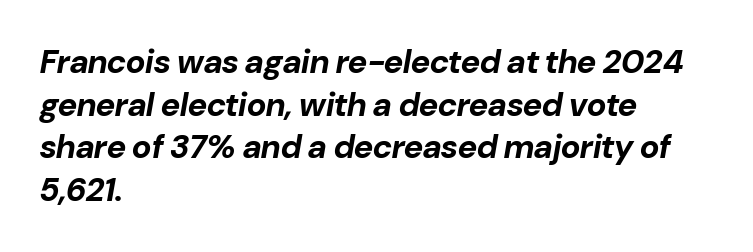
Lines of text with bare space underneath. Slanted lettering throughout. You could not count columns in this text — the font is proportionally spaced. The tracking reads as untouched default to a designer's eye. This is heavy type, rendered in bold.
